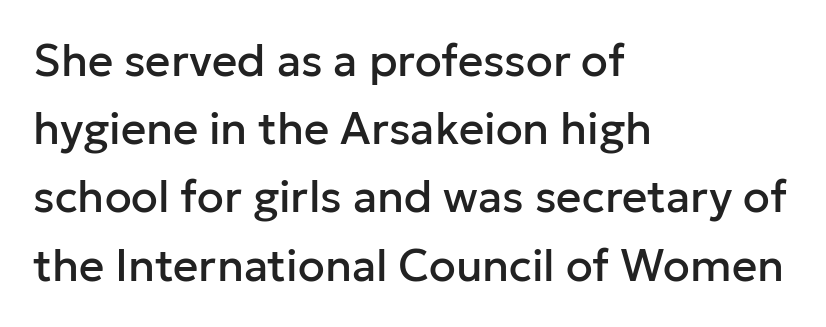
This rendering leaves character spacing at its baseline value. Is this a fixed-width face? No — the glyphs have proportional, varying widths. Designer's note — italics off, roman on. The setting favours the left margin, as ordinary paragraphs usually do. The rows are spaced the way most documents space them. The glyphs are unaccompanied by any horizontal stroke below them.
